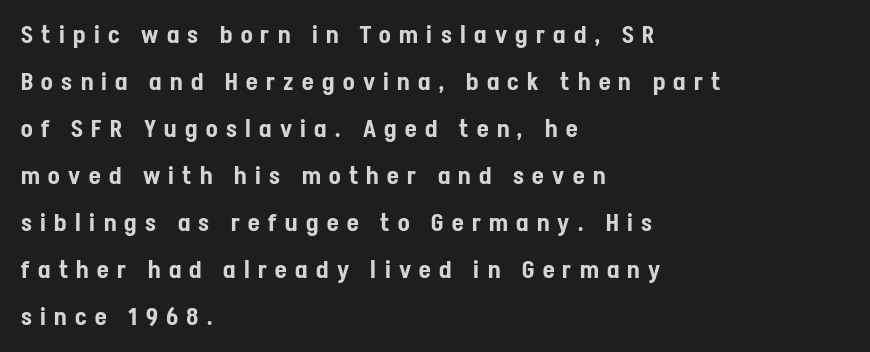
Q: Is the text italic (slanted)? A: No, it is upright.
Q: Is the text underlined? A: No.
Q: How is the paragraph aligned? A: Left-aligned.
Q: Is the spacing between letters normal or unusually wide? A: Unusually wide.
Q: Is the spacing between lines tight, normal or loose? A: Loose.
